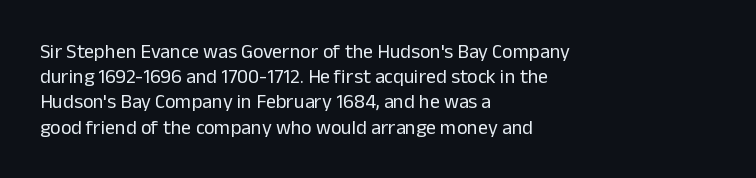
{"italic": "no", "bold": "no", "underline": "no", "align": "left", "line_spacing": "normal", "line_spacing_ratio": 1.26, "letter_spacing": "normal", "letter_spacing_em": 0.0, "glyph_px": 20}
